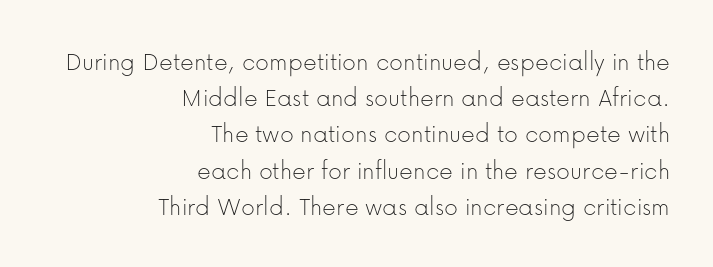
{"italic": "no", "bold": "no", "underline": "no", "align": "right", "line_spacing": "normal", "line_spacing_ratio": 1.34, "letter_spacing": "normal", "letter_spacing_em": 0.0, "glyph_px": 27}
